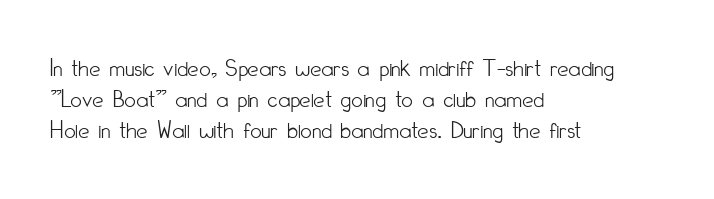
A light-to-regular cut is what we see here. Clear beneath every line of the passage. Vertical strokes here are truly vertical. The passage shown has conventional tracking throughout. Leftover space on each line is placed entirely after the last word.
